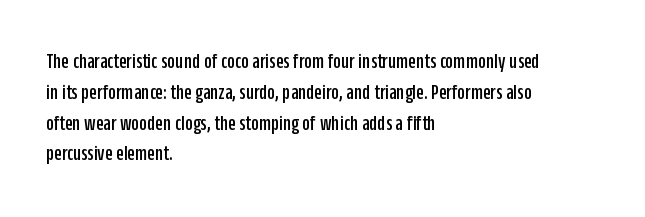
A classic flush-left, rag-right setting is used for this passage. Rendered with straight, roman letterforms. The rendering uses a moderate line-height, typical for paragraphs. In terms of letterspacing, this is plain default setting.
